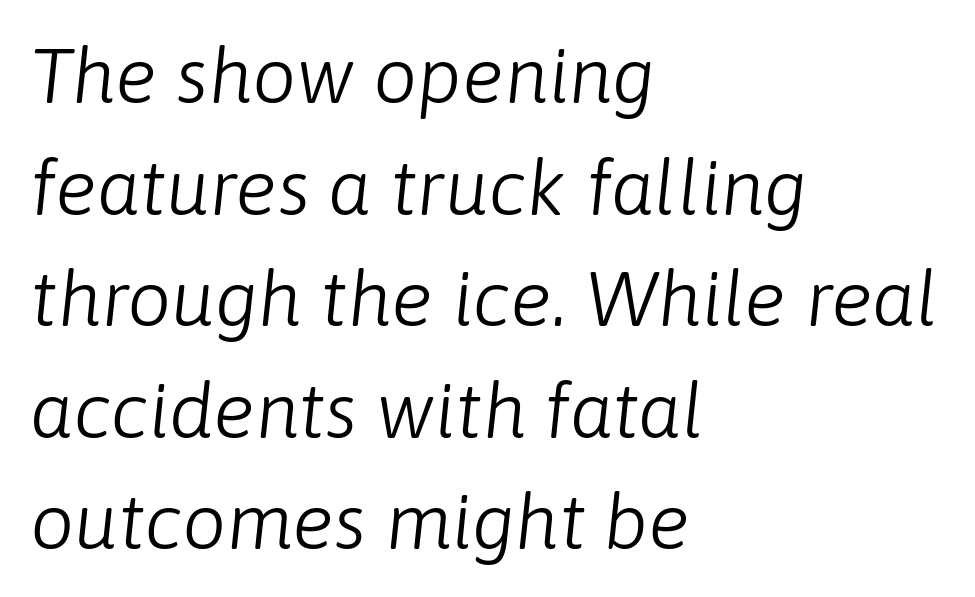
{"italic": "yes", "lean": "right", "slant_degrees": 6, "bold": "no", "weight": "light", "width": "normal", "stroke_contrast": "low", "x_height": "medium", "monospaced": "no", "underline": "no", "align": "left", "line_spacing": "normal", "line_spacing_ratio": 1.43, "letter_spacing": "normal", "letter_spacing_em": 0.0, "glyph_px": 78}
